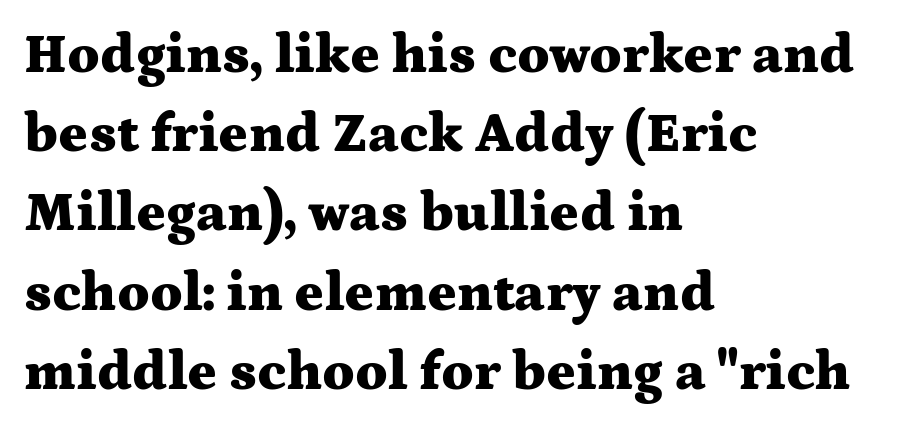
The image shows 55 px heavy, wide serif type, upright; set left-aligned, normal line spacing (1.44x), normal letter spacing, not underlined; medium stroke contrast and a medium x-height.
